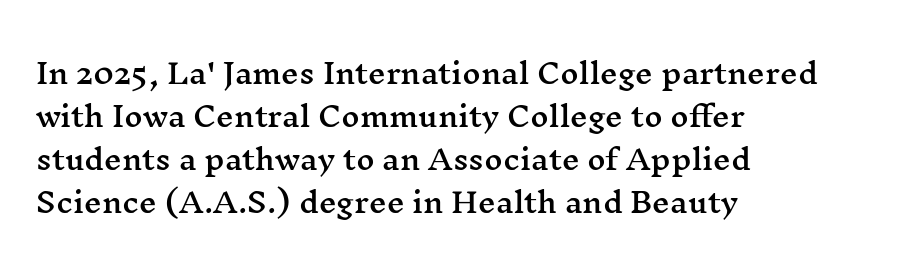
The image shows 28 px wide serif type, upright; set left-aligned, normal line spacing (1.54x), normal letter spacing, not underlined; medium stroke contrast and a medium x-height.
